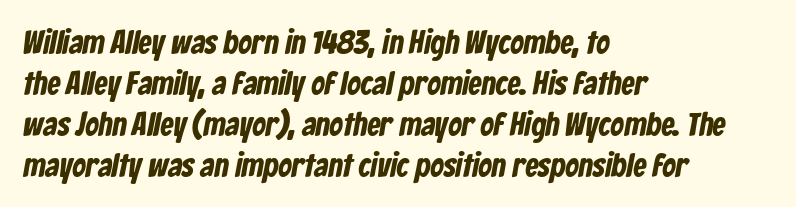
Q: Is the typeface a serif or a sans-serif typeface? A: Sans-serif.
Q: Is the text underlined? A: No.
Q: How is the paragraph aligned? A: Left-aligned.
Q: Is the spacing between letters normal or unusually wide? A: Normal.
Q: Width (condensed, normal, or wide)? A: Condensed.
Q: Stroke contrast? A: Low.
Q: x-height? A: Medium.
Q: Monospaced? A: No.
